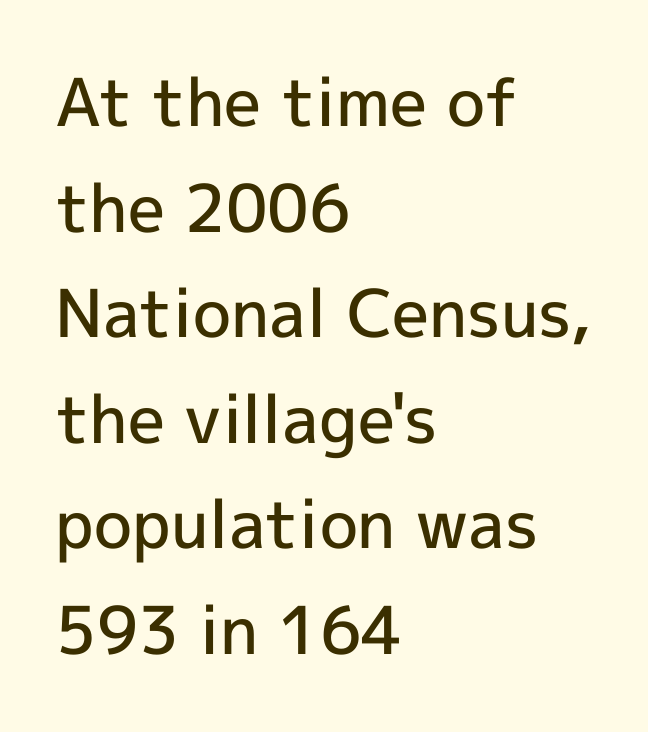
Q: Is the text bold? A: Semi-bold.
Q: Is the text italic (slanted)? A: No, it is upright.
Q: Is the typeface a serif or a sans-serif typeface? A: Sans-serif.
Q: Is the text underlined? A: No.
Q: How is the paragraph aligned? A: Left-aligned.
Q: Is the spacing between letters normal or unusually wide? A: Normal.
Q: Is the spacing between lines tight, normal or loose? A: Normal.
Q: Width (condensed, normal, or wide)? A: Normal.
Q: x-height? A: Medium.
Q: Monospaced? A: No.
